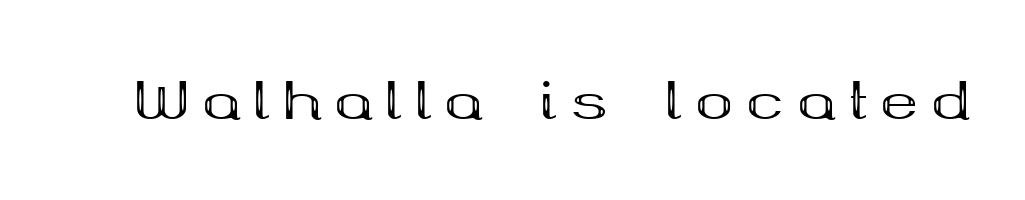
The image shows 51 px bold, wide serif type, upright; set unusually wide letter spacing (+0.25 em), not underlined; medium stroke contrast and a medium x-height.
